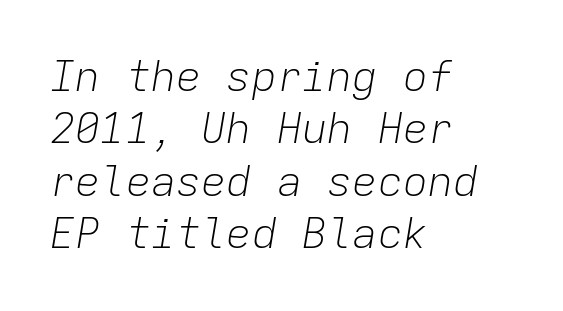
The image shows 42 px light type, italic (leaning right), monospaced; set left-aligned, normal line spacing (1.25x), normal letter spacing, not underlined; low stroke contrast and a medium x-height.
